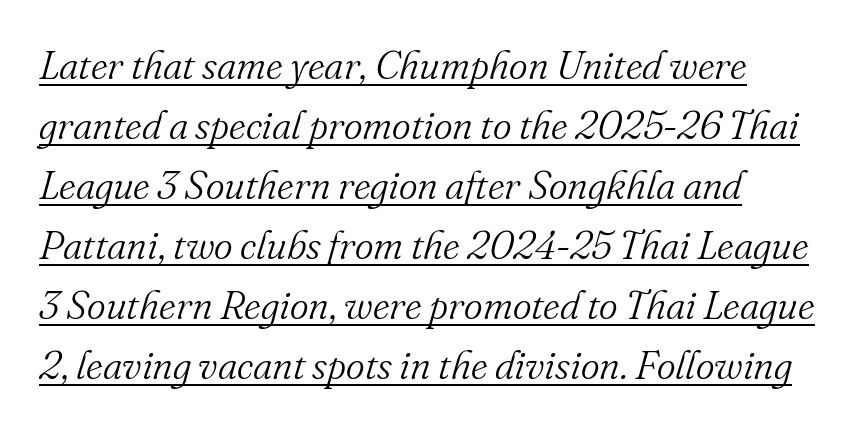
Caption: face not bold, strokes unweighted. This rendering uses left alignment, leaving the right contour irregular. Between one letter and the next there's only the usual sliver of space. Beneath each row of characters lies a ruled line. Reading down the column, the eye jumps a familiar distance to each next line.
